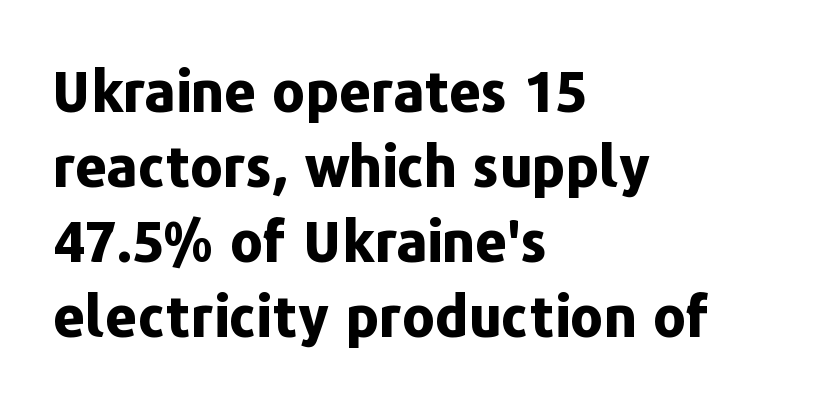
The image shows 56 px bold sans-serif type, upright; set left-aligned, normal line spacing (1.34x), normal letter spacing, not underlined; low stroke contrast and a medium x-height.
